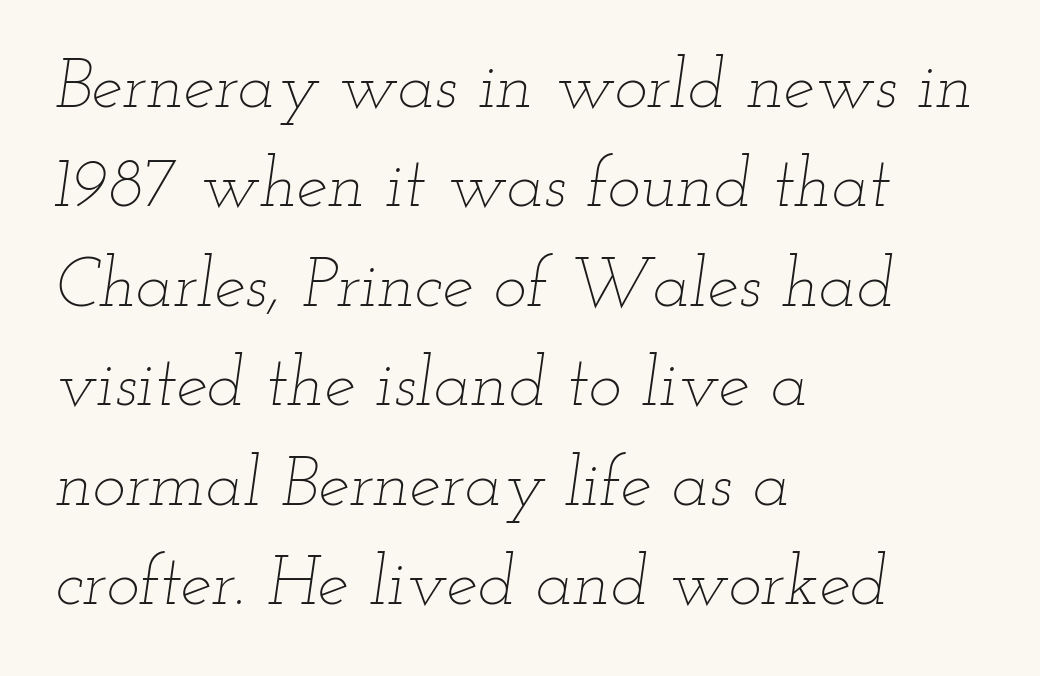
Glyph-to-glyph distance matches everyday printed text. The face looks like a standard text weight, possibly lighter. Think of a printed novel: that variable character pitch is what you see here. The designer left line spacing at the default. Line starts are locked; line ends wander.
